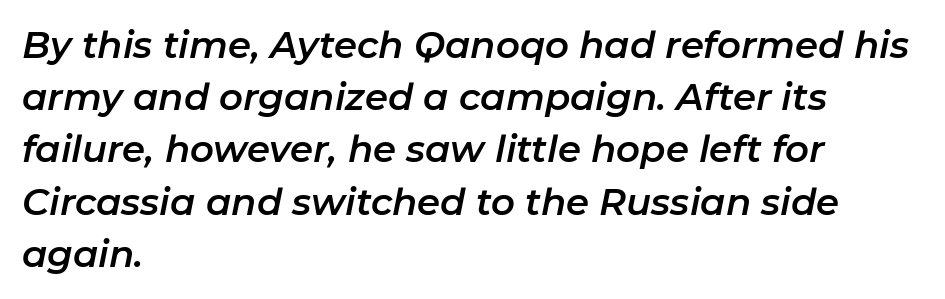
{"italic": "yes", "lean": "right", "slant_degrees": 11, "width": "normal", "stroke_contrast": "low", "x_height": "medium", "monospaced": "no", "underline": "no", "align": "left", "line_spacing": "normal", "line_spacing_ratio": 1.41, "letter_spacing": "normal", "letter_spacing_em": 0.0, "glyph_px": 37}
